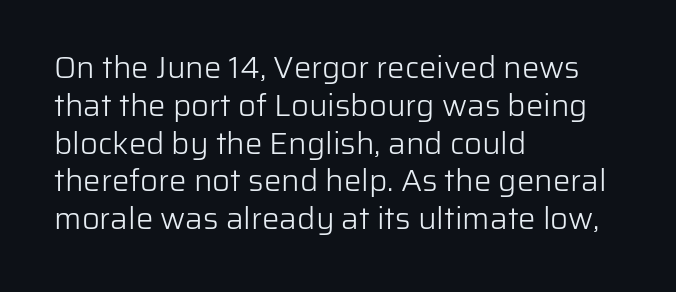
Q: Is the text bold? A: No.
Q: Is the text italic (slanted)? A: No, it is upright.
Q: Is the typeface a serif or a sans-serif typeface? A: Sans-serif.
Q: Is the text underlined? A: No.
Q: How is the paragraph aligned? A: Left-aligned.
Q: Is the spacing between letters normal or unusually wide? A: Normal.
Q: Width (condensed, normal, or wide)? A: Normal.
Q: Stroke contrast? A: Low.
Q: x-height? A: Medium.
Q: Monospaced? A: No.
